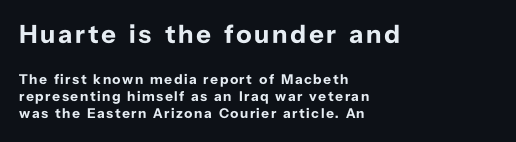
{"italic": "no", "bold": "yes", "underline": "no", "align": "left", "line_spacing_ratio": 1.21, "larger_block": "first", "size_ratio": 1.86, "glyph_px": 26}
